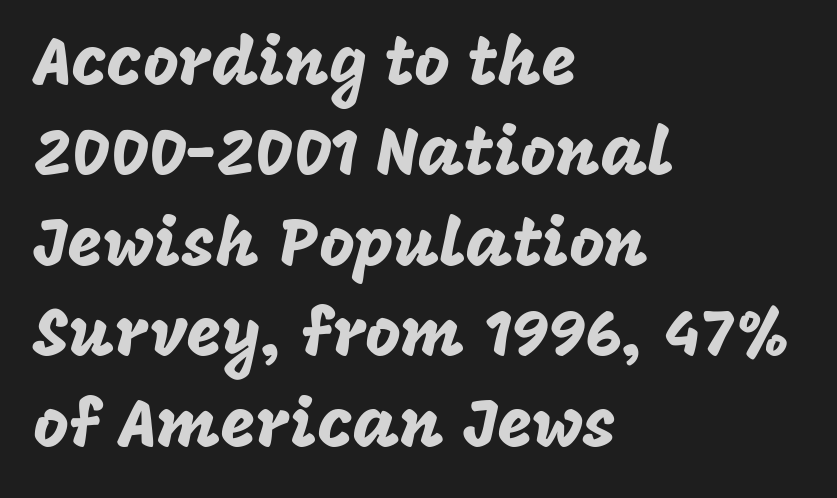
Horizontal bands of white between lines are of average thickness. The rendering uses natural spacing where letterforms have individual widths. Bare-footed words on every line. Left-aligned paragraph, ragged on the right.
